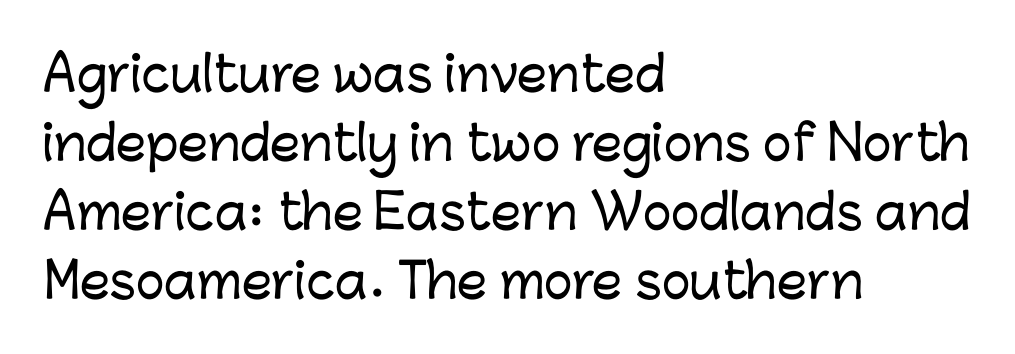
In CSS terms this would be text-align: left. Quick note: not italic, upright. In terms of letterform style, serifs are entirely absent. The foot of each line stays bare and open. Quick note: interline space is typical.
